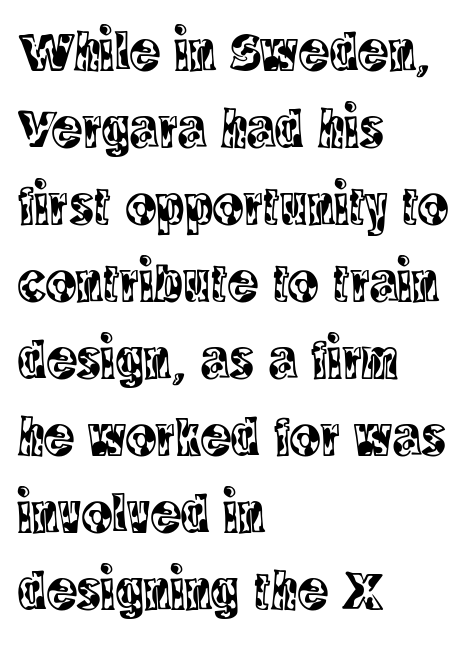
The designer went with a serif here, giving each stem small feet. Here the glyphs are tracked normally, forming tight word shapes. A typesetter would call this proportional, since set widths differ per character. Leading: standard. The letters stand upright; this is a roman face. The foot of each line stays bare and open.
